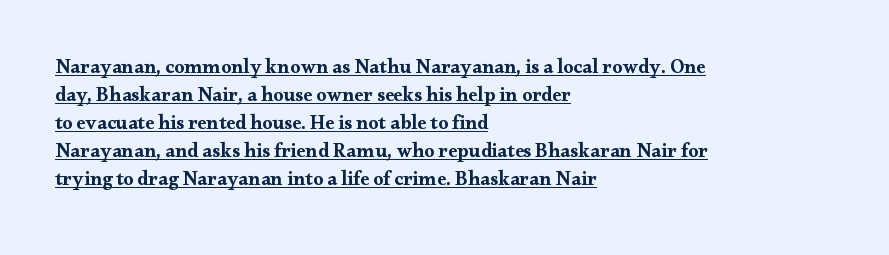
{"italic": "no", "bold": "yes", "underline": "yes", "align": "left", "line_spacing": "normal", "line_spacing_ratio": 1.4, "letter_spacing": "normal", "letter_spacing_em": 0.0, "glyph_px": 20}
